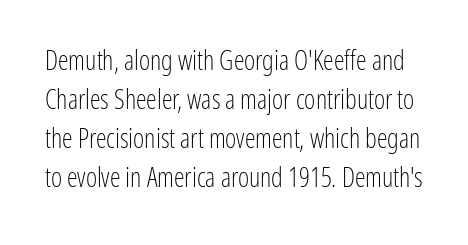
The image shows 27 px text type, upright; set normal line spacing (1.45x), normal letter spacing, not underlined.
